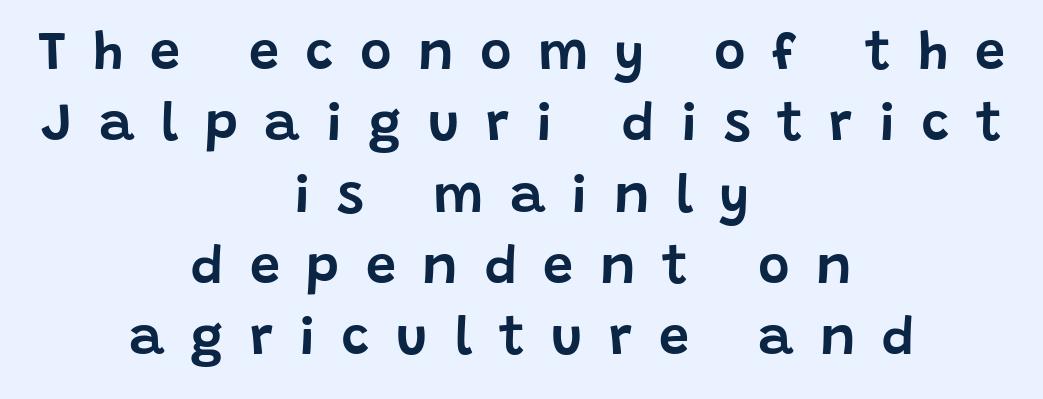
The image shows 54 px sans-serif type, upright; set centered, normal line spacing (1.32x), unusually wide letter spacing (+0.49 em), not underlined; low stroke contrast and a large x-height.
